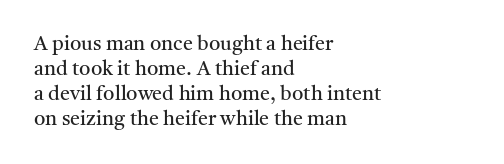
Underline: absent. These glyphs show unthickened strokes, regular width or finer. The leading is moderate, giving the passage an even texture. Upright lettering throughout.
